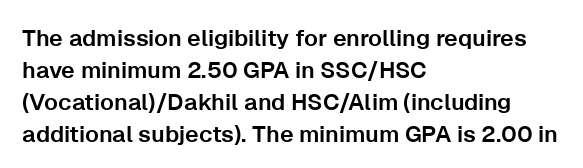
These lines are set flush left with a ragged right edge. Nope, not italic — everything's standing straight. Observe the ordinary spacing: letters are neighbours, not strangers. Vertically, the passage feels balanced, rows spaced as you'd expect. Has an underline been added? It has not.
